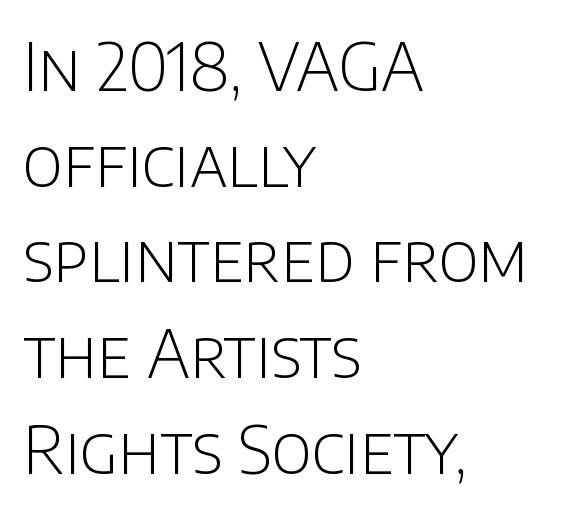
The letters advance in unequal steps, a hallmark of proportional type. Regarding leading, the lines here are spaced in the standard way. The font sits on the lighter half of the weight spectrum, regular included. Compared with typical body copy, the letter spacing here is the same.
